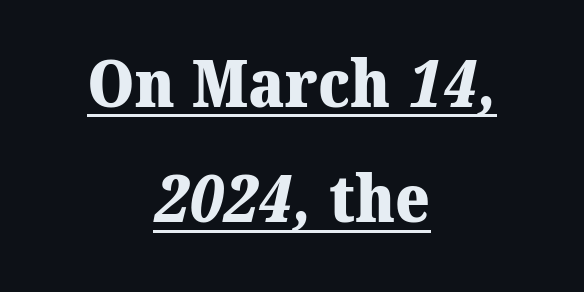
Q: Is the text bold? A: Yes.
Q: Is the typeface a serif or a sans-serif typeface? A: Serif.
Q: Is the text underlined? A: Yes.
Q: How is the paragraph aligned? A: Centered.
Q: Is the spacing between letters normal or unusually wide? A: Normal.
Q: Width (condensed, normal, or wide)? A: Normal.
Q: Stroke contrast? A: Medium.
Q: x-height? A: Medium.
Q: Monospaced? A: No.
